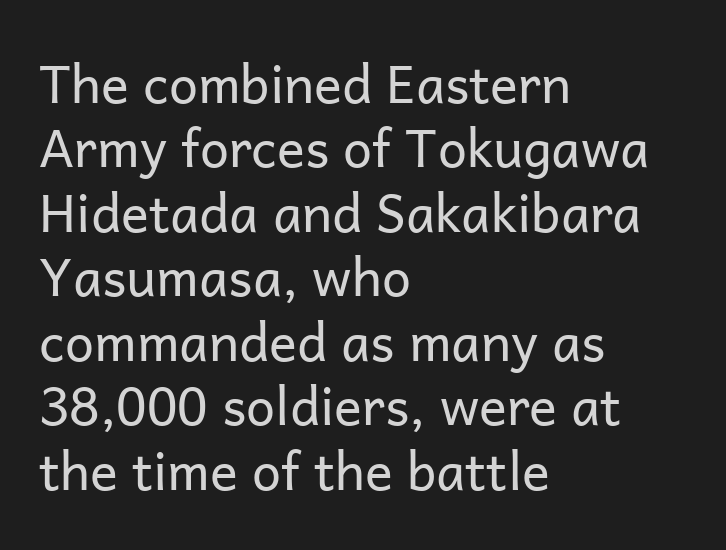
{"serif": "no", "italic": "no", "bold": "no", "weight": "regular", "width": "normal", "stroke_contrast": "low", "x_height": "medium", "monospaced": "no", "underline": "no", "align": "left", "line_spacing_ratio": 1.24, "letter_spacing": "normal", "letter_spacing_em": 0.0, "glyph_px": 52}
